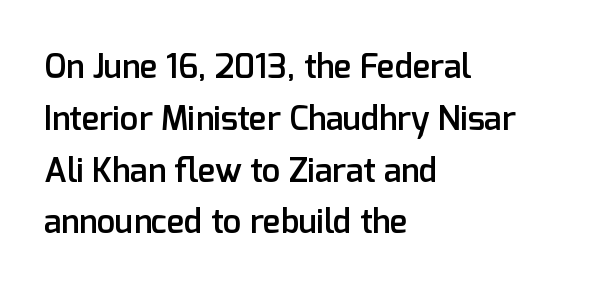
You can tell it's not italic because the verticals are truly vertical. Character widths vary here, with narrow letters taking less room than wide ones. Is there much room between lines? A standard amount, neither cramped nor airy. Plain, unruled lines of type. Typesetter's note: demi weight, one step under bold.
